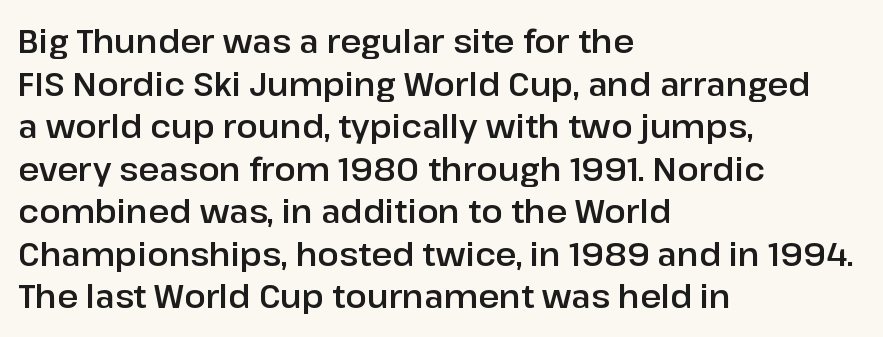
The image shows 32 px sans-serif type, upright; set left-aligned, normal line spacing (1.33x), normal letter spacing, not underlined; low stroke contrast and a medium x-height.
